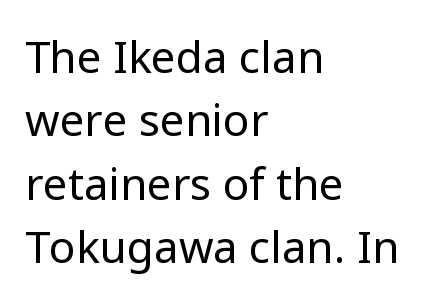
{"serif": "no", "italic": "no", "bold": "no", "weight": "regular", "width": "normal", "stroke_contrast": "low", "x_height": "medium", "monospaced": "no", "underline": "no", "align": "left", "line_spacing": "normal", "line_spacing_ratio": 1.44, "letter_spacing": "normal", "letter_spacing_em": 0.0, "glyph_px": 44}
